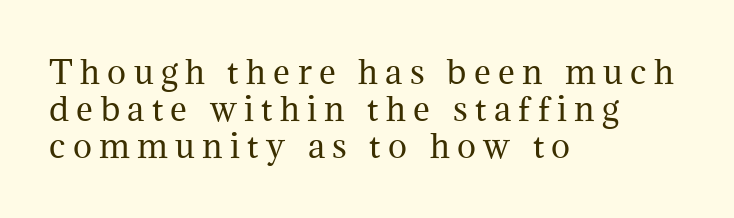
In terms of letterspacing, this is a distinctly airy, spread setting. Varying glyph widths throughout — classic text-font behaviour. The specimen omits any rule beneath the text block's lines. This sample is left-justified, so line endings fall wherever the words run out. The specimen reads as upright at a glance.
